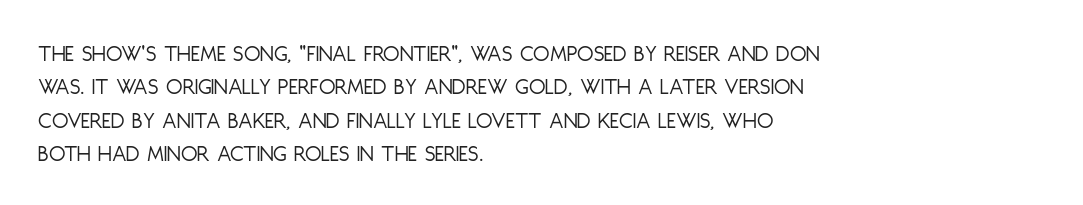
The letterforms sit at book weight or below. Posture: straight, roman, zero tilt. Tracking value appears to be zero — textbook default spacing. The passage shown stacks its lines at a standard gap. Is the block centered? No — it sits flush against the left margin. The foot of each line stays bare and open.
